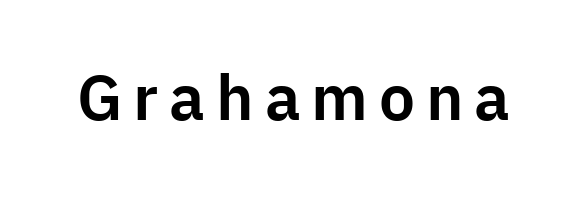
The image shows 64 px sans-serif type, upright; set not underlined; low stroke contrast and a medium x-height.
